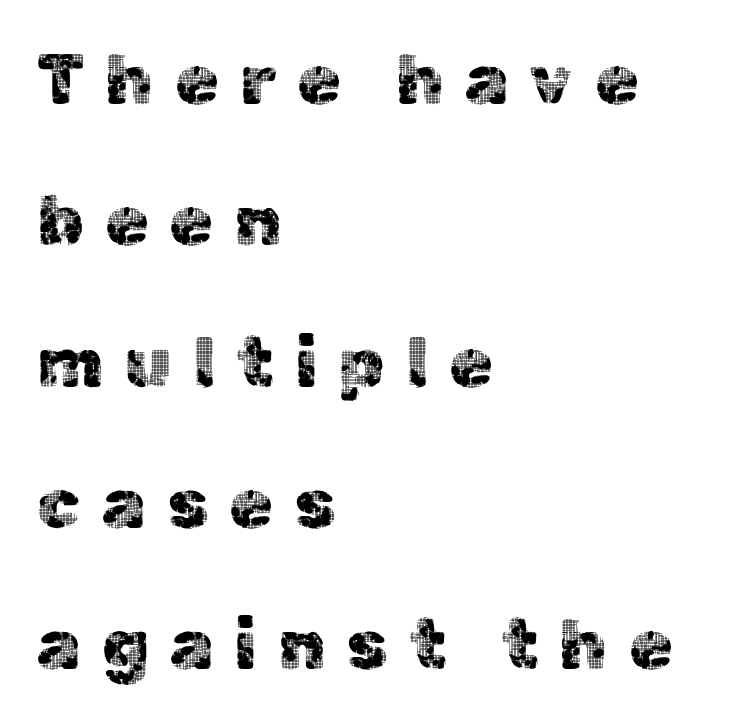
{"serif": "no", "italic": "no", "width": "normal", "x_height": "medium", "monospaced": "no", "underline": "no", "align": "left", "line_spacing": "loose", "line_spacing_ratio": 1.99, "letter_spacing": "wide", "letter_spacing_em": 0.29, "glyph_px": 71}
